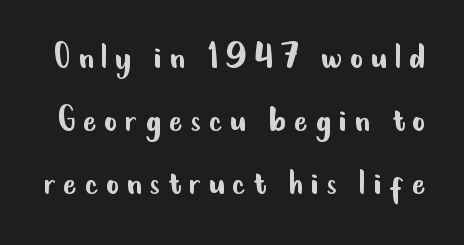
{"serif": "no", "italic": "no", "bold": "no", "weight": "regular", "width": "condensed", "stroke_contrast": "low", "x_height": "small", "monospaced": "no", "underline": "no", "line_spacing": "normal", "line_spacing_ratio": 1.54, "glyph_px": 41}
